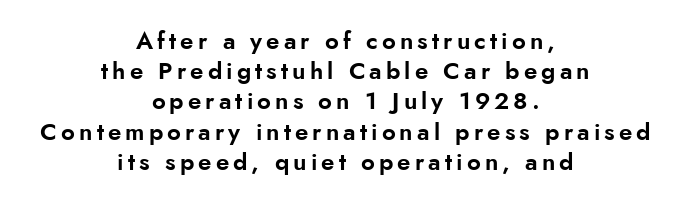
Q: Is the text italic (slanted)? A: No, it is upright.
Q: Is the text underlined? A: No.
Q: How is the paragraph aligned? A: Centered.
Q: Is the spacing between lines tight, normal or loose? A: Normal.
